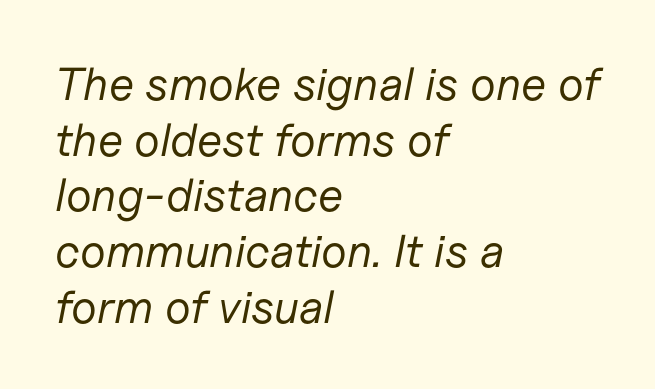
{"italic": "yes", "lean": "right", "slant_degrees": 11, "bold": "no", "weight": "regular", "width": "normal", "stroke_contrast": "low", "x_height": "medium", "monospaced": "no", "underline": "no", "align": "left", "line_spacing_ratio": 1.21, "letter_spacing": "normal", "letter_spacing_em": 0.0, "glyph_px": 46}
